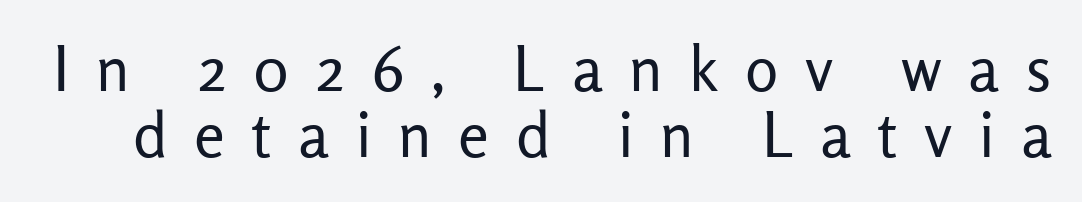
{"serif": "no", "italic": "no", "bold": "no", "weight": "regular", "width": "normal", "stroke_contrast": "low", "x_height": "medium", "monospaced": "no", "underline": "no", "line_spacing": "tight", "line_spacing_ratio": 1.06, "letter_spacing": "wide", "letter_spacing_em": 0.43, "glyph_px": 62}
